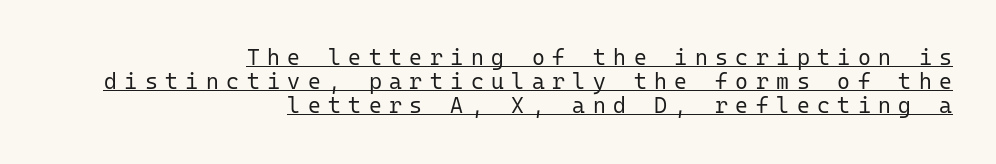
{"italic": "no", "bold": "no", "underline": "yes", "align": "right", "line_spacing": "tight", "line_spacing_ratio": 1.1, "letter_spacing": "wide", "letter_spacing_em": 0.34, "glyph_px": 22}
